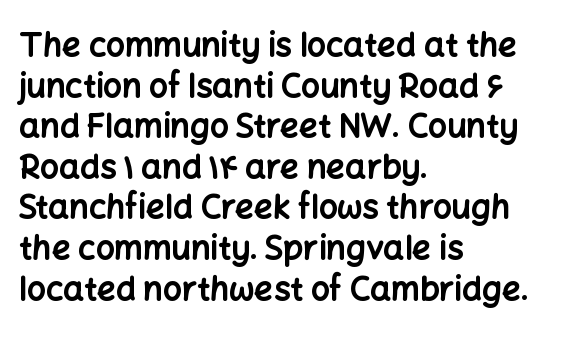
The strokes are fattened all the way to bold. Check where the strokes stop: nothing finishes them off — pure sans. The specimen reads as upright at a glance. Beneath every word, the page is bare. This rendering leaves character spacing at its baseline value.
